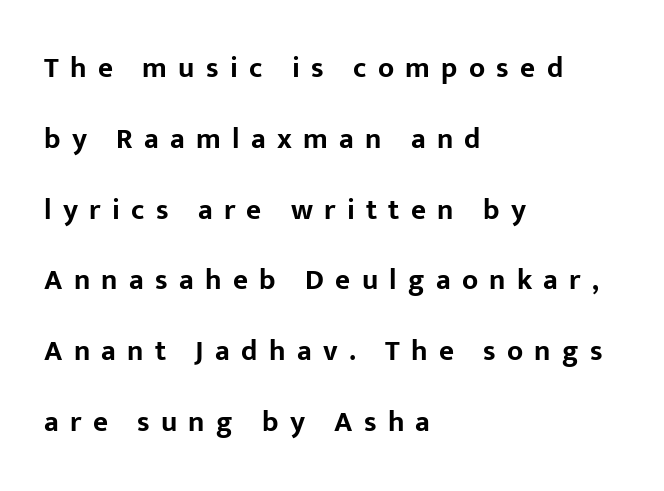
Summary of weight: heavy, a full bold. You could fit nearly another row in the gap between these rows. The passage shown is typeset with a sans-serif family. Proportional: the letters do not fall into vertical columns. The typesetter chose a ragged-right arrangement here. A roman cut, with each character standing at attention.
